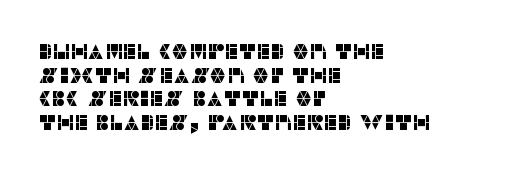
Q: Is the text italic (slanted)? A: No, it is upright.
Q: Is the text underlined? A: No.
Q: How is the paragraph aligned? A: Left-aligned.
Q: Is the spacing between letters normal or unusually wide? A: Normal.
Q: Is the spacing between lines tight, normal or loose? A: Tight.
